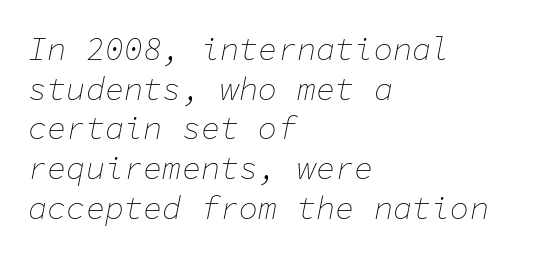
Teacher's note: observe the even left margin — that is flush-left alignment. Honestly, the letter spacing is just normal — you wouldn't notice it. Check the space under the baseline: it is left empty. The typeface has the unassuming heft of standard copy or less.
